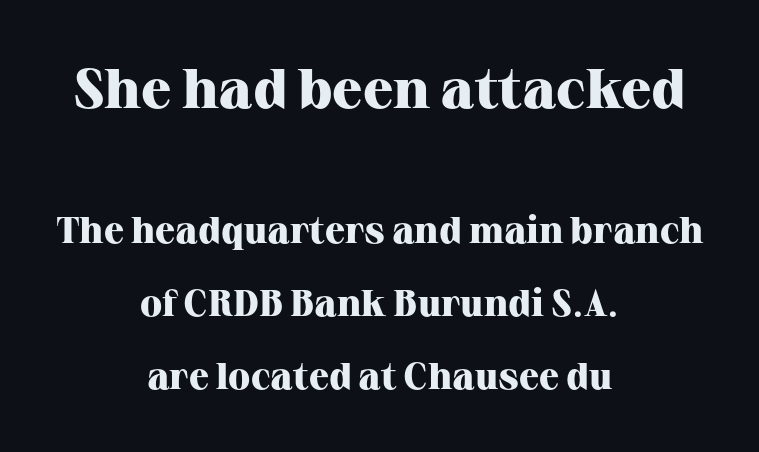
Strokes here are thick enough to call this a true bold. A typesetter would call this zero additional tracking. The passage shown is typed in a proportional face where columns would drift. These lines were composed using upright roman letters.
